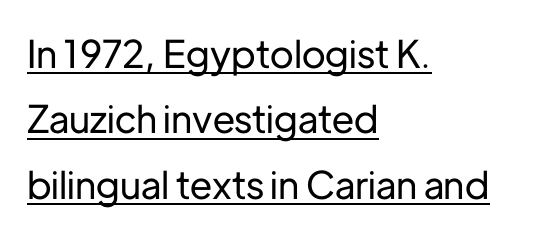
{"serif": "no", "italic": "no", "width": "normal", "stroke_contrast": "low", "x_height": "medium", "monospaced": "no", "underline": "yes", "align": "left", "line_spacing_ratio": 1.72, "letter_spacing": "normal", "letter_spacing_em": 0.0, "glyph_px": 38}
